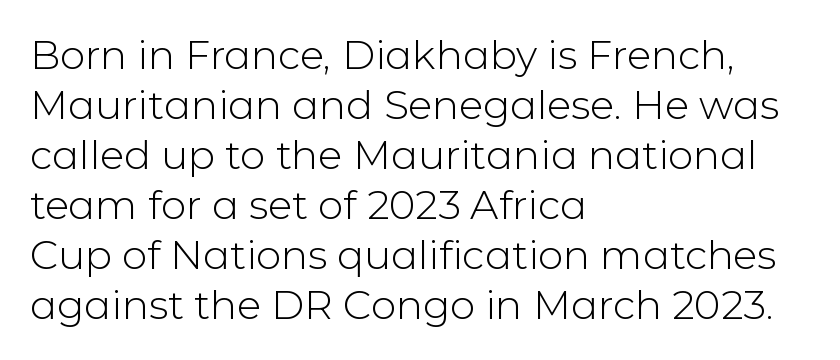
The image shows 40 px light sans-serif type, upright; set left-aligned, normal line spacing (1.25x), normal letter spacing, not underlined; low stroke contrast and a medium x-height.
